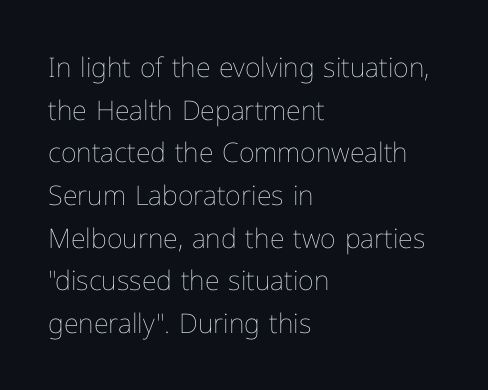
Q: Is the text bold? A: No.
Q: Is the text italic (slanted)? A: No, it is upright.
Q: Is the text underlined? A: No.
Q: How is the paragraph aligned? A: Left-aligned.
Q: Is the spacing between letters normal or unusually wide? A: Normal.
Q: Is the spacing between lines tight, normal or loose? A: Normal.
